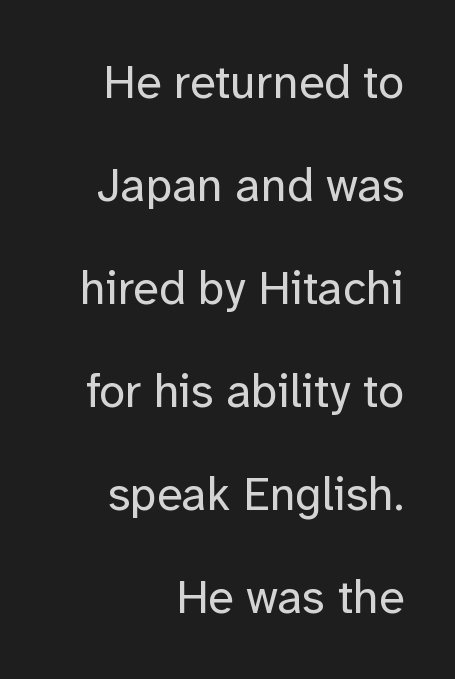
The lettering holds an erect, upright posture throughout. Here the glyphs are tracked normally, forming tight word shapes. The paragraph has a hard right edge and a soft left edge. To sum up the face: it is a sans, with no serifs. Looks like regular typesetting: each glyph gets only the width it needs.
